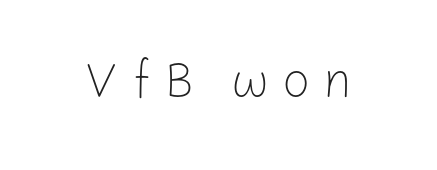
The font sits on the lighter half of the weight spectrum, regular included. Tracking value appears strongly positive — letters spread wide. Notice how the stems are strictly vertical — no italics here. The text was rendered using a sans face with plain stroke endings.
